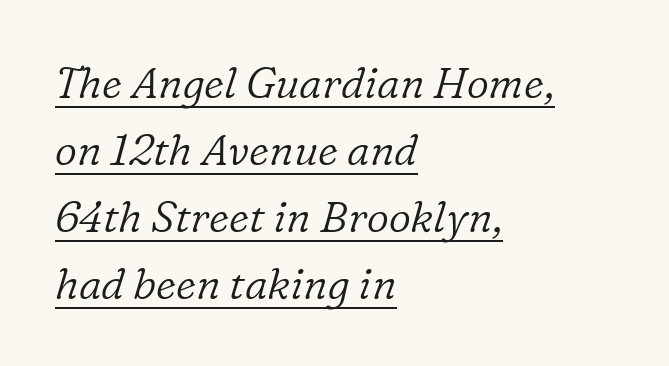
{"serif": "yes", "italic": "yes", "lean": "right", "slant_degrees": 16, "bold": "no", "weight": "light", "width": "normal", "stroke_contrast": "low", "x_height": "medium", "monospaced": "no", "underline": "yes", "align": "left", "line_spacing": "normal", "line_spacing_ratio": 1.56, "letter_spacing": "normal", "letter_spacing_em": 0.0, "glyph_px": 43}
